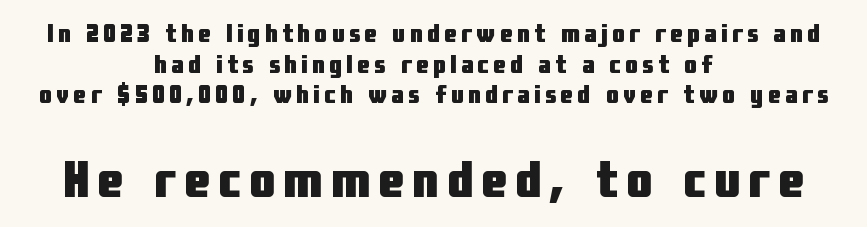
The image shows 52 px heavy, condensed sans-serif type, upright; set centered, line spacing 1.18x, not underlined; the second (bottom) block is 2.0x larger; low stroke contrast and a medium x-height.
